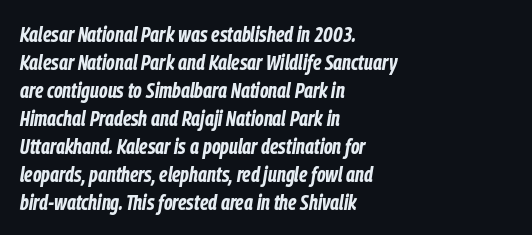
Q: Is the text bold? A: Yes.
Q: Is the text italic (slanted)? A: Yes, it leans right by about 9 degrees.
Q: Is the text underlined? A: No.
Q: How is the paragraph aligned? A: Left-aligned.
Q: Is the spacing between letters normal or unusually wide? A: Normal.
Q: Is the spacing between lines tight, normal or loose? A: Normal.
